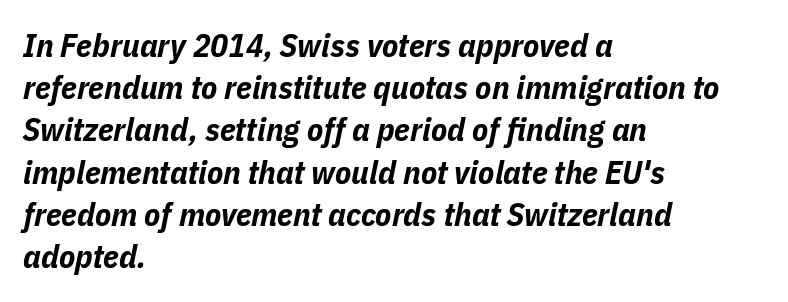
The image shows 33 px bold, condensed type, italic (leaning right); set left-aligned, normal line spacing (1.28x), normal letter spacing, not underlined; low stroke contrast and a medium x-height.
